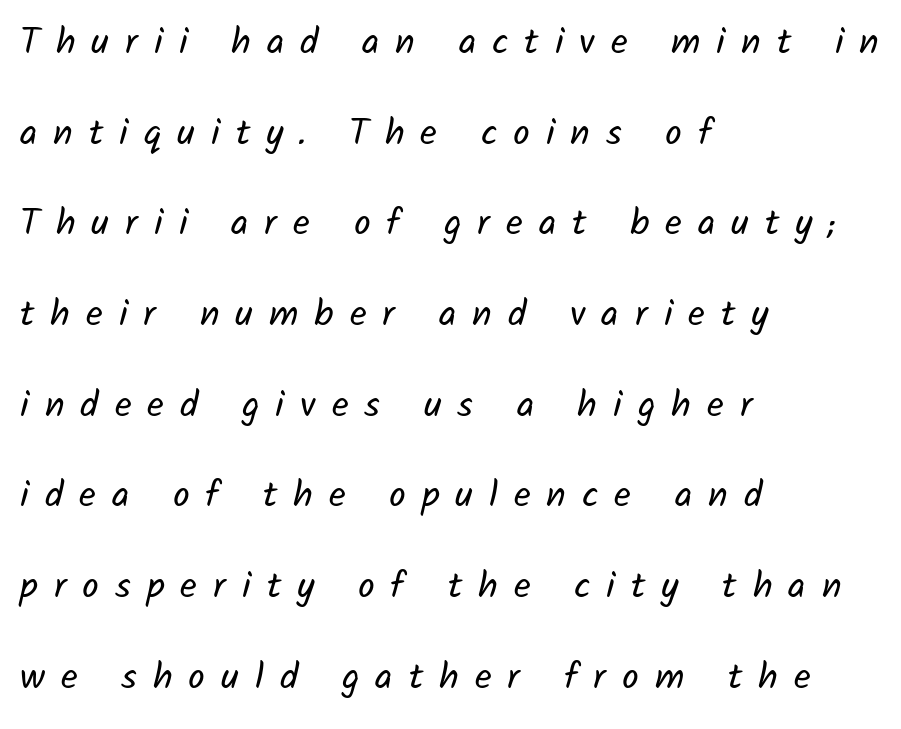
This rendering widens character spacing well past its baseline value. The space between consecutive lines is lavish. The letterforms sit at book weight or below. A classic flush-left, rag-right setting is used for this passage.
